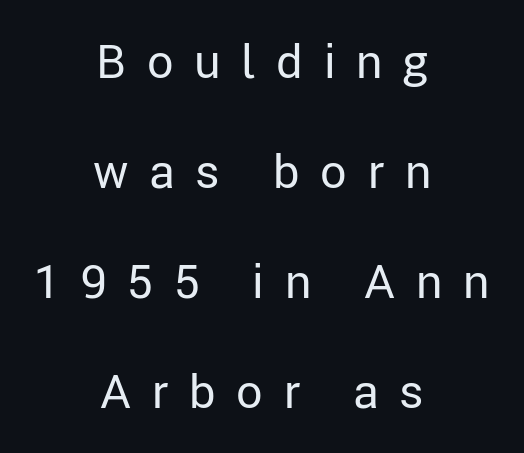
Q: Is the text bold? A: No.
Q: Is the text italic (slanted)? A: No, it is upright.
Q: Is the typeface a serif or a sans-serif typeface? A: Sans-serif.
Q: Is the text underlined? A: No.
Q: How is the paragraph aligned? A: Centered.
Q: Is the spacing between letters normal or unusually wide? A: Unusually wide.
Q: Is the spacing between lines tight, normal or loose? A: Loose.
Q: Width (condensed, normal, or wide)? A: Normal.
Q: Stroke contrast? A: Low.
Q: x-height? A: Medium.
Q: Monospaced? A: No.
